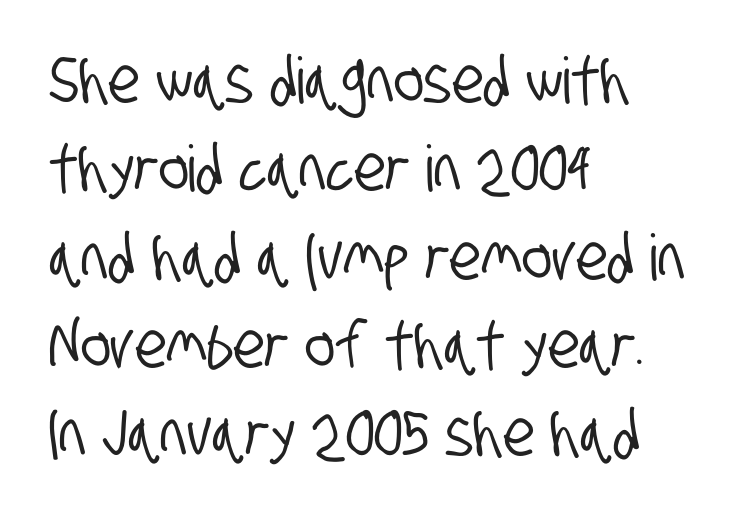
Q: Is the typeface a serif or a sans-serif typeface? A: Sans-serif.
Q: Is the text underlined? A: No.
Q: How is the paragraph aligned? A: Left-aligned.
Q: Is the spacing between letters normal or unusually wide? A: Normal.
Q: Is the spacing between lines tight, normal or loose? A: Normal.
Q: Width (condensed, normal, or wide)? A: Condensed.
Q: Stroke contrast? A: Low.
Q: x-height? A: Large.
Q: Monospaced? A: No.
